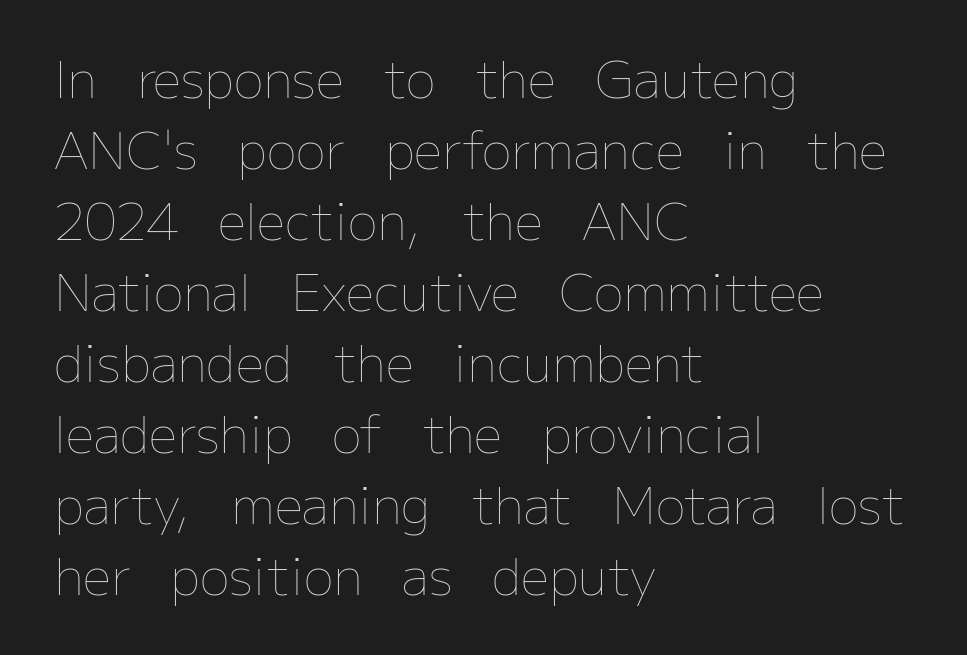
The ragged edge is on the right, which tells us the setting is flush left. Quick note: not italic, upright. Do the characters align in a grid? No, the font is proportional. Does the leading feel generous? No, just average. Only glyphs here, with clear space below each row.
